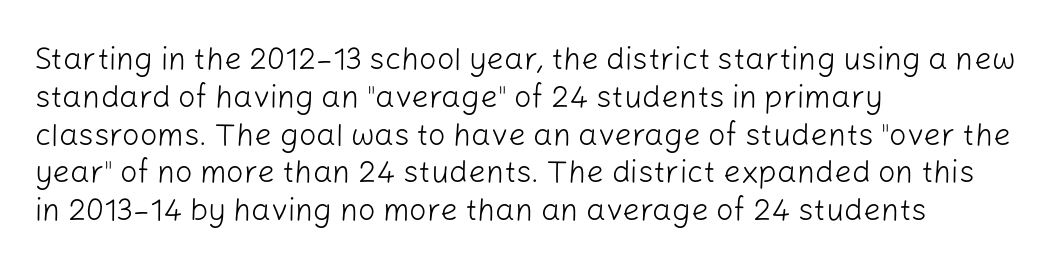
The image shows 31 px light sans-serif type, upright; set left-aligned, line spacing 1.22x, normal letter spacing, not underlined; low stroke contrast and a medium x-height.
